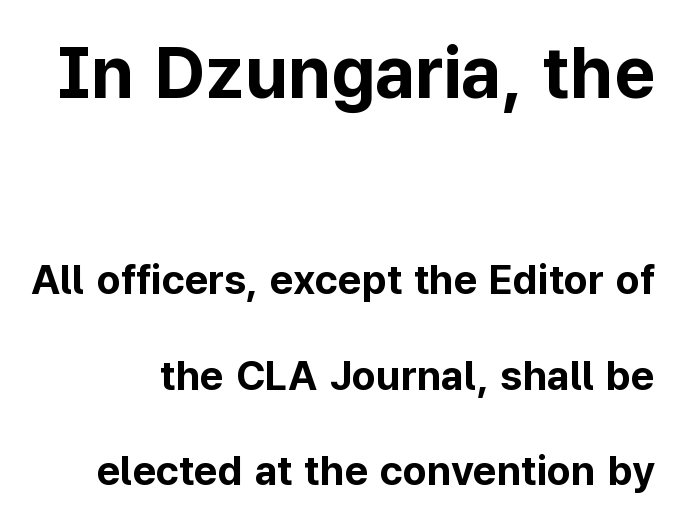
The image shows 72 px bold sans-serif type, upright; set loose line spacing (2.33x), normal letter spacing, not underlined; the first (top) block is 1.76x larger; low stroke contrast and a medium x-height.
